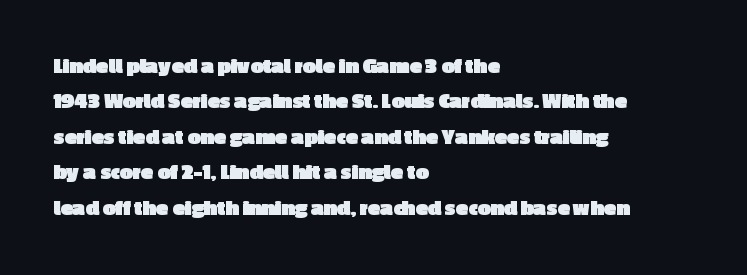
The image shows 23 px bold type, upright; set left-aligned, normal line spacing (1.54x), normal letter spacing, not underlined.
